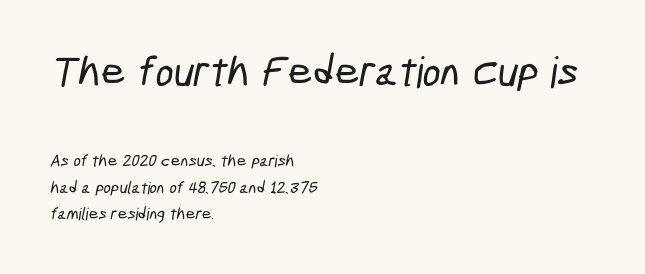
Glyph-to-glyph distance matches everyday printed text. The earlier block is typeset at a bigger size than the later block. Does the copy run flush right? No — it runs flush left. Whoever set this chose a conventional vertical rhythm.
